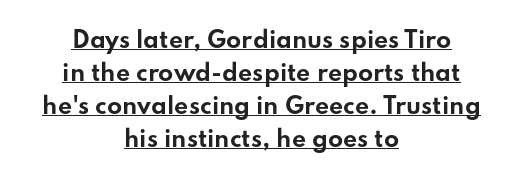
The lettering is marked with a stroke running underneath it. Both edges are ragged and mirror each other, which tells us the setting is centered. The space between consecutive lines is moderate. Each glyph is drawn with heavy, bold strokes. Every stem runs plumb, perpendicular to the baseline. There is no visible air inserted between adjacent glyphs.
